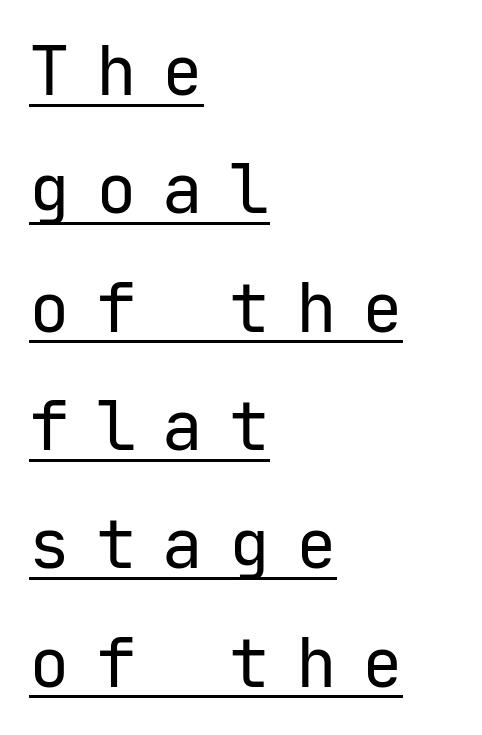
Q: Is the text bold? A: No.
Q: Is the text italic (slanted)? A: No, it is upright.
Q: Is the typeface a serif or a sans-serif typeface? A: Sans-serif.
Q: Is the text underlined? A: Yes.
Q: How is the paragraph aligned? A: Left-aligned.
Q: Is the spacing between letters normal or unusually wide? A: Unusually wide.
Q: Width (condensed, normal, or wide)? A: Normal.
Q: Stroke contrast? A: Low.
Q: x-height? A: Medium.
Q: Monospaced? A: Yes.
